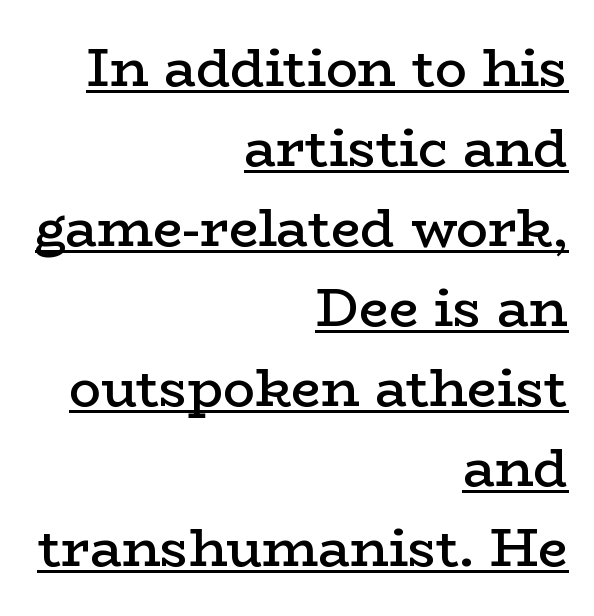
Q: Is the text bold? A: Semi-bold.
Q: Is the text italic (slanted)? A: No, it is upright.
Q: Is the typeface a serif or a sans-serif typeface? A: Serif.
Q: Is the text underlined? A: Yes.
Q: How is the paragraph aligned? A: Right-aligned.
Q: Is the spacing between letters normal or unusually wide? A: Normal.
Q: Is the spacing between lines tight, normal or loose? A: Normal.
Q: Width (condensed, normal, or wide)? A: Wide.
Q: Stroke contrast? A: Low.
Q: x-height? A: Medium.
Q: Monospaced? A: No.
